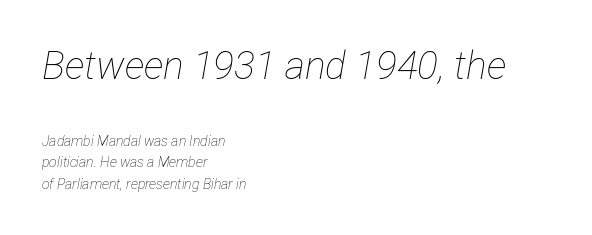
Plain, unruled lines of type. The weight tops out at a normal text grade. The passage is arranged the way most books set body copy — flush left. The leading is moderate, giving the passage an even texture. Each letter keeps its own natural width here, so spacing adapts to shape. In terms of posture, this sample is oblique.
